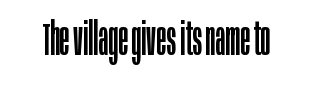
I'd call this a sans setting — the letters go barefoot. The letterforms sit at book weight or below. The rendering uses natural spacing where letterforms have individual widths. Words float on clear page, feet unadorned.
